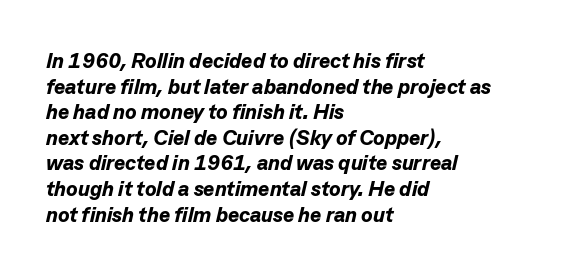
I'd describe the lettering as bold — thick and assertive. The string is rendered with underlining switched off. An italicized treatment has been applied to the whole sample. Is the letter spacing exaggerated? No — it looks like the ordinary default. Horizontal alignment here is leftward, the default for most running prose.
